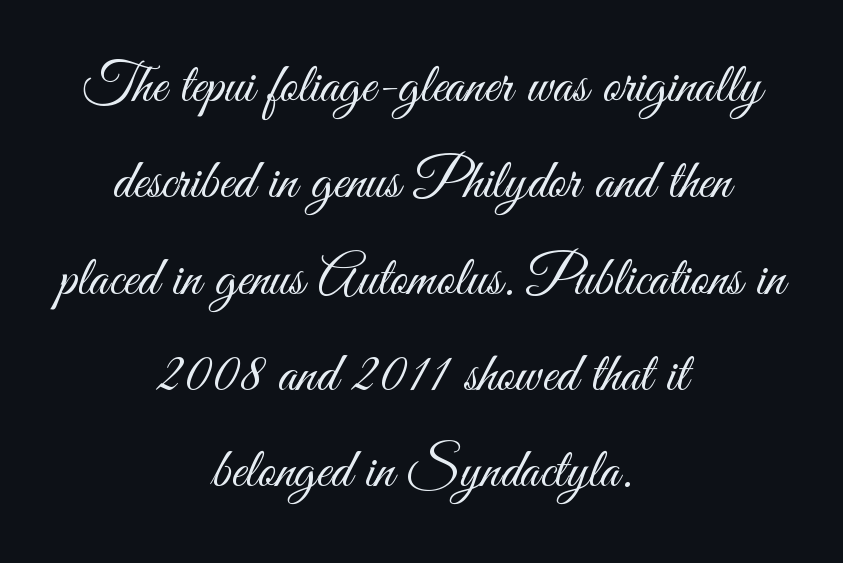
Q: Is the text bold? A: No.
Q: Is the text italic (slanted)? A: Yes.
Q: Is the typeface a serif or a sans-serif typeface? A: Sans-serif.
Q: Is the text underlined? A: No.
Q: How is the paragraph aligned? A: Centered.
Q: Is the spacing between letters normal or unusually wide? A: Normal.
Q: Width (condensed, normal, or wide)? A: Condensed.
Q: Stroke contrast? A: Medium.
Q: x-height? A: Small.
Q: Monospaced? A: No.
